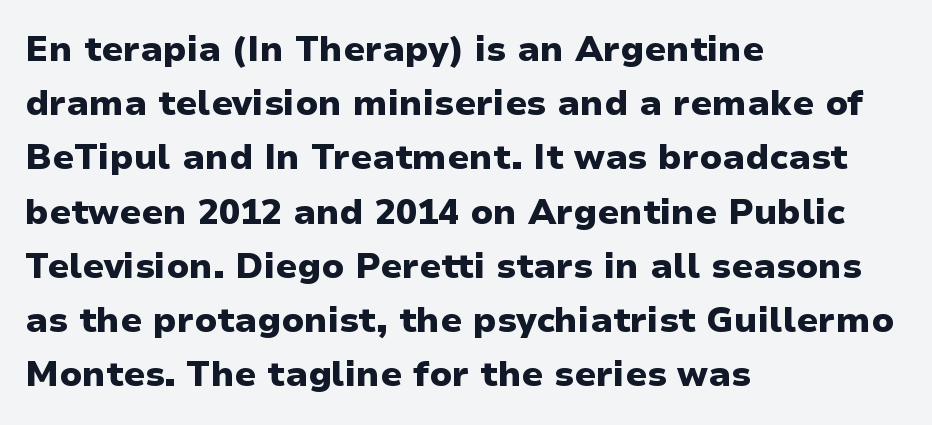
Q: Is the text bold? A: Yes.
Q: Is the text italic (slanted)? A: No, it is upright.
Q: Is the typeface a serif or a sans-serif typeface? A: Sans-serif.
Q: Is the text underlined? A: No.
Q: How is the paragraph aligned? A: Left-aligned.
Q: Is the spacing between letters normal or unusually wide? A: Normal.
Q: Is the spacing between lines tight, normal or loose? A: Normal.
Q: Width (condensed, normal, or wide)? A: Normal.
Q: Stroke contrast? A: Low.
Q: x-height? A: Medium.
Q: Monospaced? A: No.
